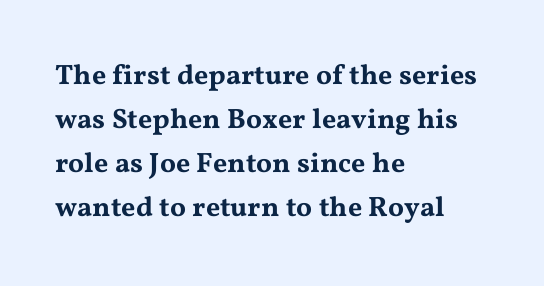
Q: Is the text italic (slanted)? A: No, it is upright.
Q: Is the typeface a serif or a sans-serif typeface? A: Serif.
Q: Is the text underlined? A: No.
Q: How is the paragraph aligned? A: Left-aligned.
Q: Is the spacing between letters normal or unusually wide? A: Normal.
Q: Is the spacing between lines tight, normal or loose? A: Normal.
Q: Width (condensed, normal, or wide)? A: Wide.
Q: Stroke contrast? A: Medium.
Q: x-height? A: Medium.
Q: Monospaced? A: No.
